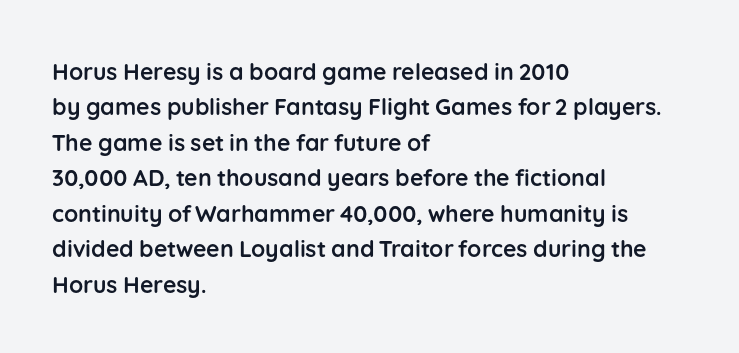
Q: Is the text bold? A: Yes.
Q: Is the text italic (slanted)? A: No, it is upright.
Q: Is the text underlined? A: No.
Q: How is the paragraph aligned? A: Left-aligned.
Q: Is the spacing between letters normal or unusually wide? A: Normal.
Q: Is the spacing between lines tight, normal or loose? A: Normal.
